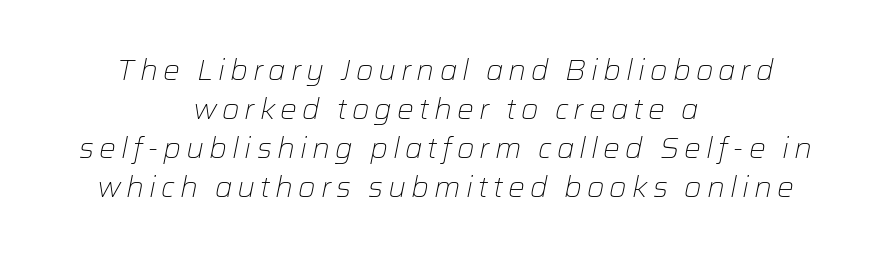
{"italic": "yes", "lean": "right", "slant_degrees": 12, "bold": "no", "weight": "light", "width": "normal", "stroke_contrast": "low", "x_height": "medium", "monospaced": "no", "underline": "no", "align": "center", "line_spacing": "normal", "line_spacing_ratio": 1.39, "glyph_px": 28}
